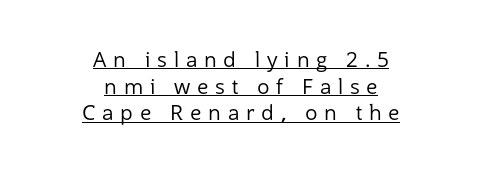
{"italic": "no", "bold": "no", "underline": "yes", "align": "center", "line_spacing": "normal", "line_spacing_ratio": 1.27, "letter_spacing": "wide", "letter_spacing_em": 0.32, "glyph_px": 21}
